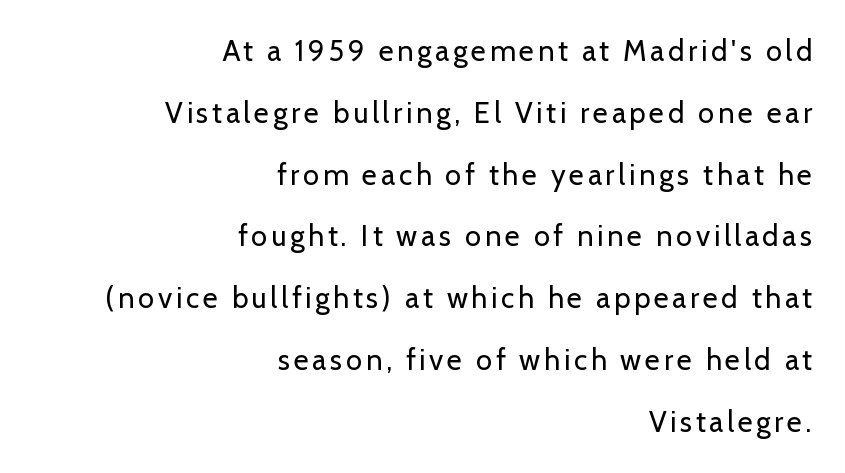
Q: Is the text bold? A: No.
Q: Is the text italic (slanted)? A: No, it is upright.
Q: Is the typeface a serif or a sans-serif typeface? A: Sans-serif.
Q: Is the text underlined? A: No.
Q: How is the paragraph aligned? A: Right-aligned.
Q: Is the spacing between lines tight, normal or loose? A: Loose.
Q: Width (condensed, normal, or wide)? A: Normal.
Q: Stroke contrast? A: Low.
Q: x-height? A: Medium.
Q: Monospaced? A: No.
